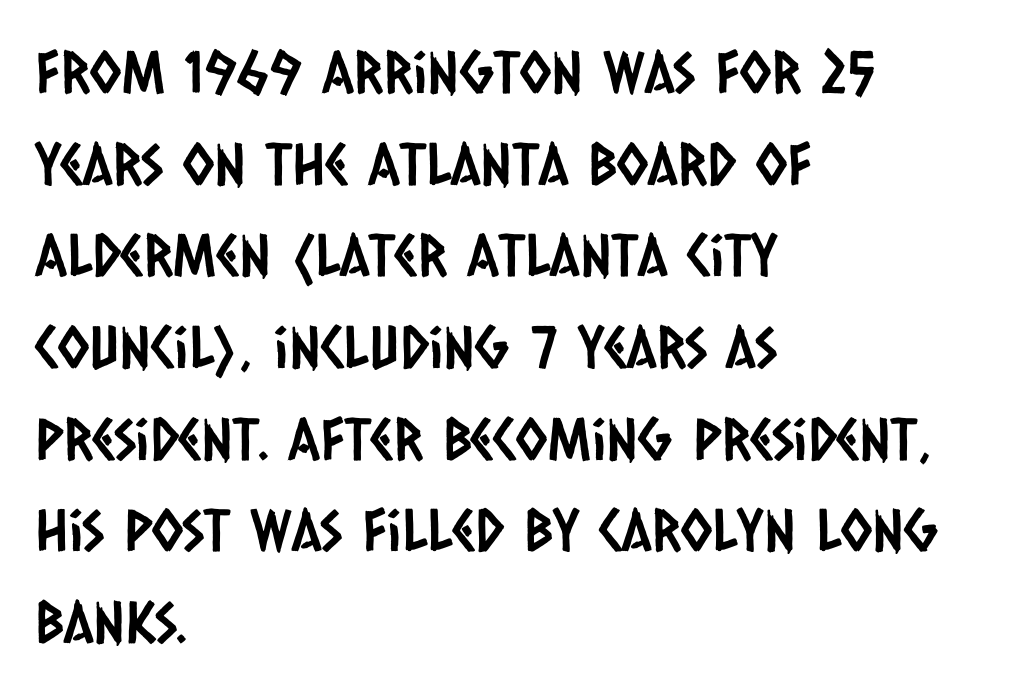
{"serif": "no", "width": "condensed", "stroke_contrast": "low", "x_height": "large", "monospaced": "no", "underline": "no", "align": "left", "line_spacing": "normal", "line_spacing_ratio": 1.58, "letter_spacing": "normal", "letter_spacing_em": 0.0, "glyph_px": 58}
